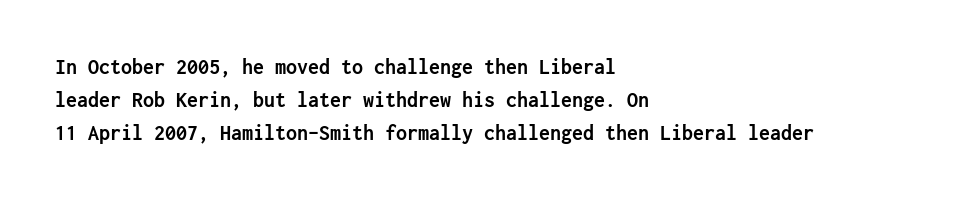
Nobody touched the tracking dial on this one. Alignment: flush left. Tall strokes in this sample are plumb rather than angled. Weight: bold.
